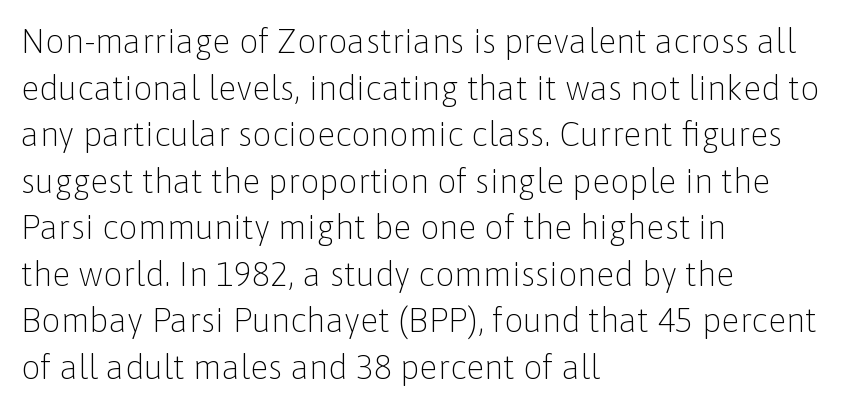
The image shows 34 px light sans-serif type, upright; set left-aligned, normal line spacing (1.37x), normal letter spacing, not underlined; low stroke contrast and a medium x-height.
